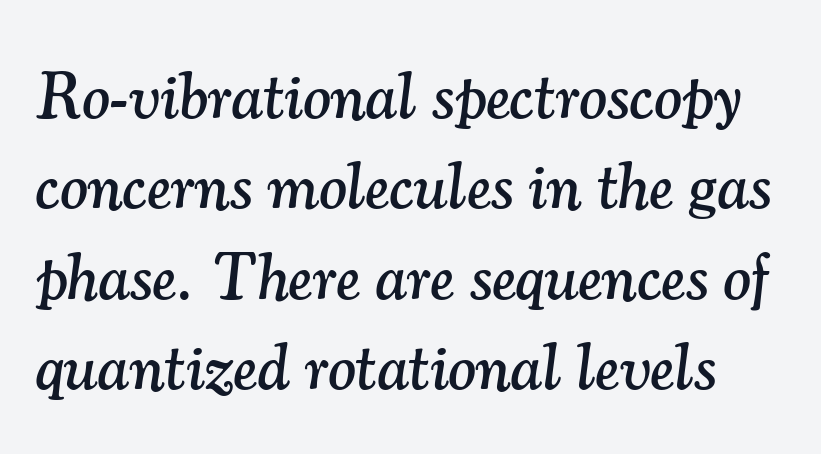
Q: Is the text italic (slanted)? A: Yes, it leans right by about 7 degrees.
Q: Is the typeface a serif or a sans-serif typeface? A: Serif.
Q: Is the text underlined? A: No.
Q: Is the spacing between letters normal or unusually wide? A: Normal.
Q: Is the spacing between lines tight, normal or loose? A: Normal.
Q: Width (condensed, normal, or wide)? A: Normal.
Q: Stroke contrast? A: Medium.
Q: x-height? A: Small.
Q: Monospaced? A: No.
